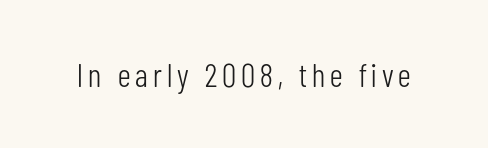
The image shows 33 px light, condensed sans-serif type, upright; set not underlined; low stroke contrast and a medium x-height.
